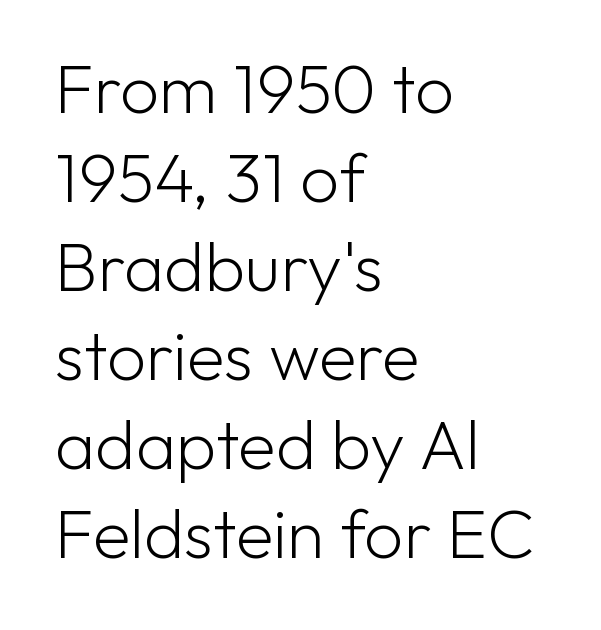
Is there any slant? The stems are plumb. Unlike a traditional serif, this face leaves its strokes unadorned. Varying glyph widths throughout — classic text-font behaviour. Glyph-to-glyph distance matches everyday printed text. Weight: regular or lighter. This rendering uses left alignment, leaving the right contour irregular.
